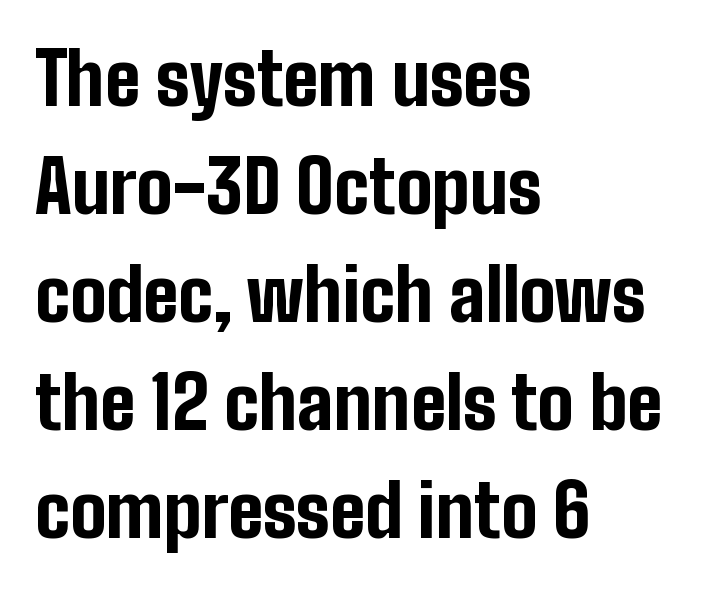
Nope, no serifs anywhere on these letters. Character widths vary here, with narrow letters taking less room than wide ones. The lettering stays uniformly vertical, giving the passage a roman look. Horizontal alignment here is leftward, the default for most running prose. This sample keeps an unexceptional amount of space between lines. Only glyphs here, with clear space below each row.
